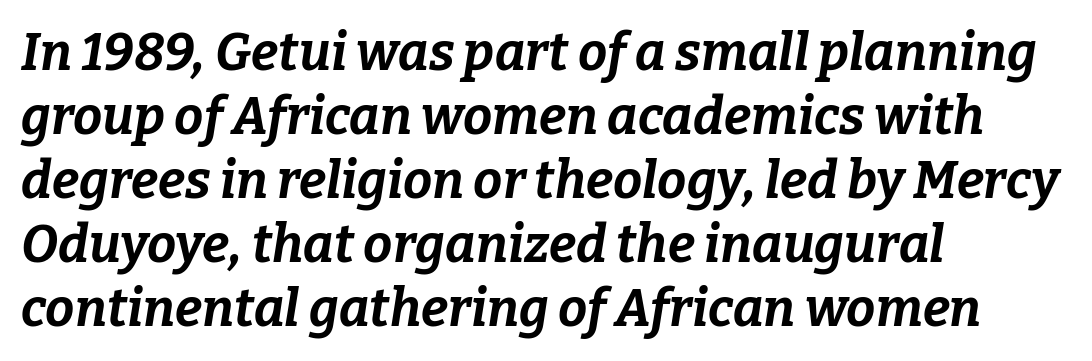
Compared with typical body copy, the letter spacing here is the same. Each letter keeps its own natural width here, so spacing adapts to shape. In CSS terms this would be text-align: left. The face used here has a pronounced slope to its letters. A dark, heavy texture on the line: the type is bold. Words float on clear page, feet unadorned.
